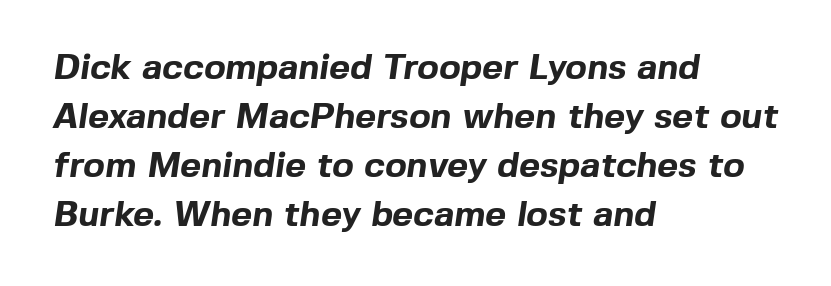
{"serif": "no", "bold": "yes", "weight": "bold", "width": "normal", "x_height": "medium", "monospaced": "no", "underline": "no", "align": "left", "line_spacing": "normal", "line_spacing_ratio": 1.36, "letter_spacing": "normal", "letter_spacing_em": 0.0, "glyph_px": 36}
